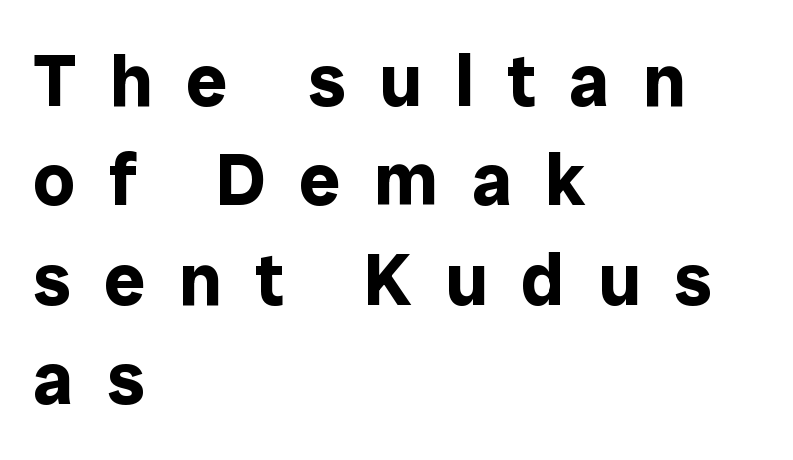
{"serif": "no", "italic": "no", "bold": "yes", "weight": "bold", "width": "normal", "stroke_contrast": "low", "x_height": "medium", "monospaced": "no", "underline": "no", "align": "left", "line_spacing": "normal", "line_spacing_ratio": 1.36, "letter_spacing": "wide", "letter_spacing_em": 0.46, "glyph_px": 73}
